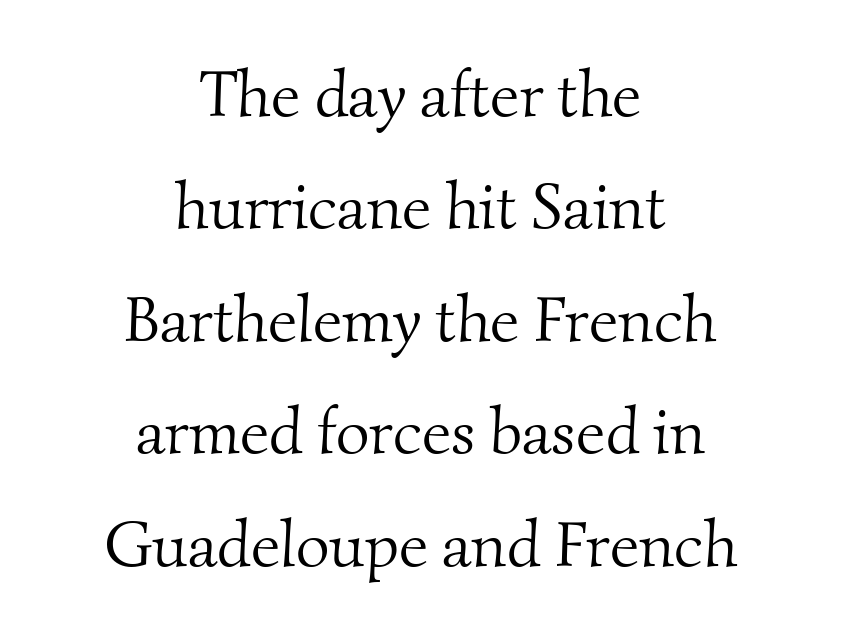
{"serif": "yes", "bold": "no", "weight": "light", "width": "normal", "stroke_contrast": "medium", "x_height": "small", "monospaced": "no", "underline": "no", "align": "center", "line_spacing_ratio": 1.73, "letter_spacing": "normal", "letter_spacing_em": 0.0, "glyph_px": 65}
